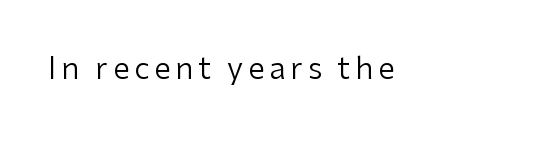
{"serif": "no", "italic": "no", "bold": "no", "weight": "regular", "width": "normal", "stroke_contrast": "low", "x_height": "medium", "monospaced": "no", "underline": "no", "align": "left", "glyph_px": 30}
